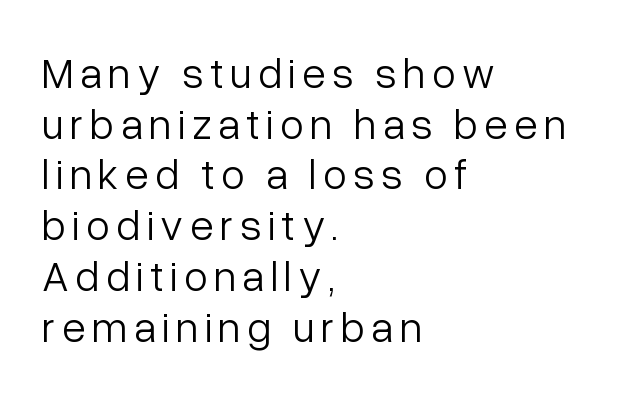
{"serif": "no", "italic": "no", "bold": "no", "weight": "light", "width": "normal", "stroke_contrast": "low", "x_height": "medium", "monospaced": "no", "underline": "no", "align": "left", "line_spacing_ratio": 1.18, "glyph_px": 43}
